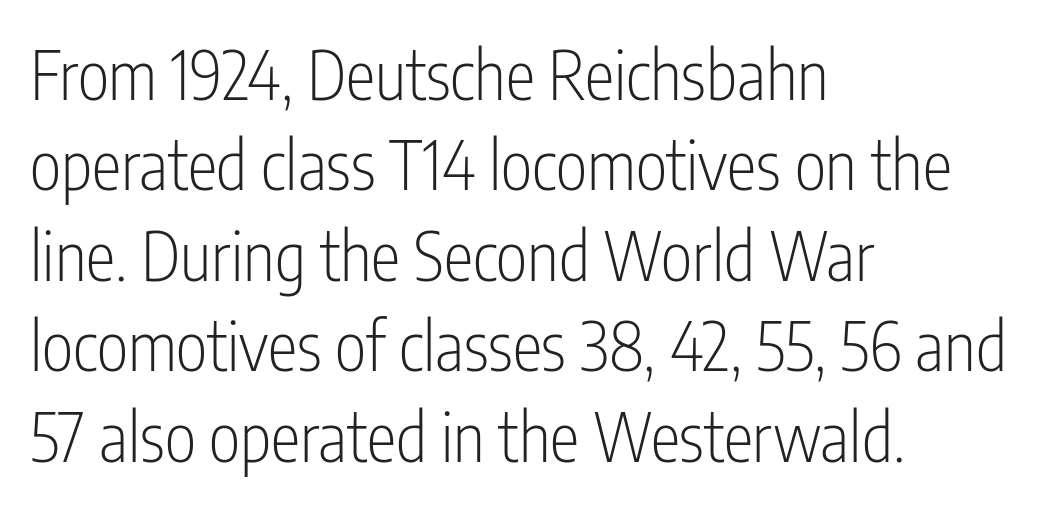
Does the type have serifs? No, each stem ends abruptly. Rendered with straight, roman letterforms. Ink coverage per letter is moderate at most. The foot of each line stays bare and open.
